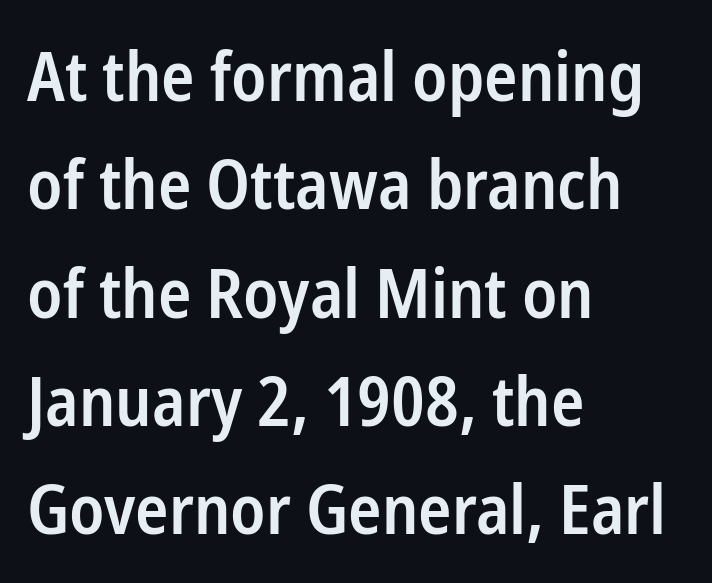
The words here are not underlined. In terms of letterform style, serifs are entirely absent. Do the characters align in a grid? No, the font is proportional. Whoever set this chose a conventional vertical rhythm.
